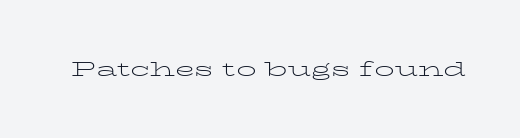
The image shows 20 px text type, upright; set normal letter spacing, not underlined.
